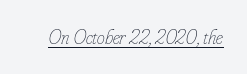
Q: Is the text bold? A: No.
Q: Is the text italic (slanted)? A: Yes, it leans right by about 16 degrees.
Q: Is the text underlined? A: Yes.
Q: Is the spacing between letters normal or unusually wide? A: Normal.
